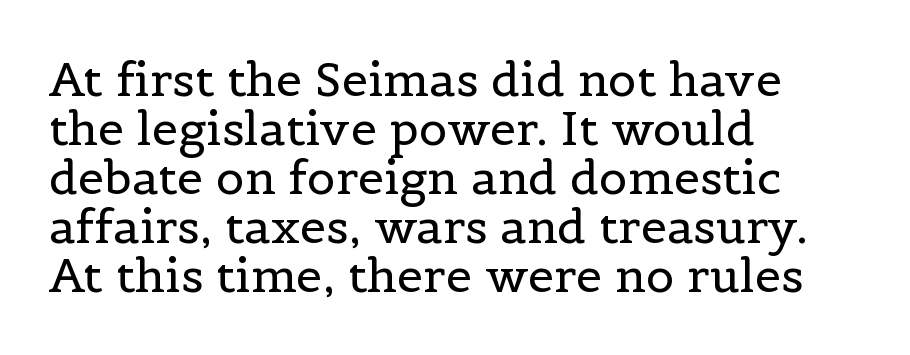
The rendering uses natural spacing where letterforms have individual widths. Tracking value appears to be zero — textbook default spacing. Old-style or modern, the face here clearly has serifs. Only glyphs here, with clear space below each row.
